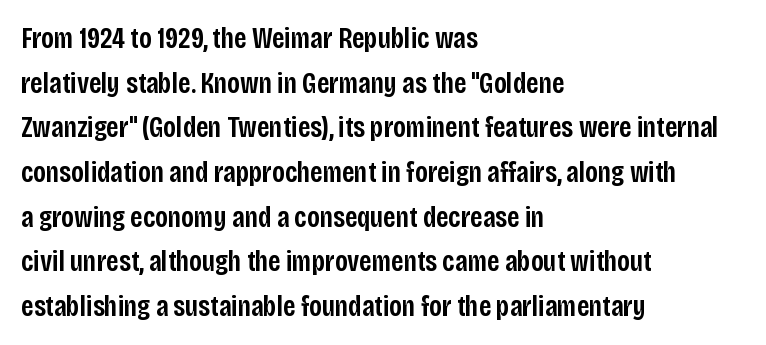
The image shows 29 px semibold, condensed sans-serif type, upright; set left-aligned, normal line spacing (1.54x), normal letter spacing, not underlined; low stroke contrast and a large x-height.
